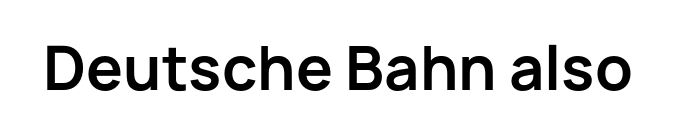
The image shows 59 px bold sans-serif type, upright; set normal letter spacing, not underlined; low stroke contrast and a medium x-height.
